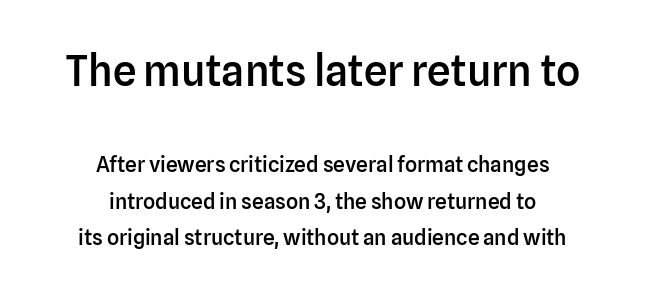
The image shows 42 px semibold sans-serif type, upright; set centered, line spacing 1.73x, normal letter spacing, not underlined; the first (top) block is 2.0x larger; low stroke contrast and a medium x-height.
